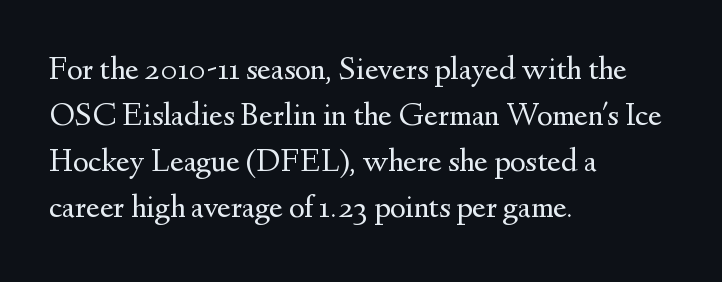
The image shows 33 px regular-weight serif type, upright; set left-aligned, normal line spacing (1.39x), normal letter spacing, not underlined; medium stroke contrast and a small x-height.
